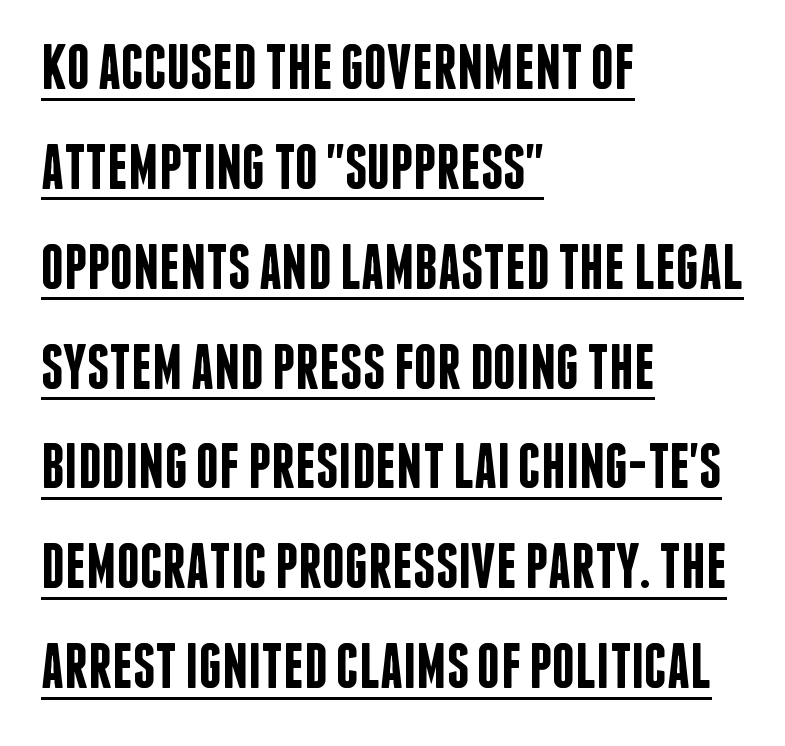
Q: Is the text bold? A: Semi-bold.
Q: Is the text italic (slanted)? A: No, it is upright.
Q: Is the typeface a serif or a sans-serif typeface? A: Sans-serif.
Q: Is the text underlined? A: Yes.
Q: How is the paragraph aligned? A: Left-aligned.
Q: Is the spacing between letters normal or unusually wide? A: Normal.
Q: Is the spacing between lines tight, normal or loose? A: Normal.
Q: Width (condensed, normal, or wide)? A: Condensed.
Q: Stroke contrast? A: Low.
Q: x-height? A: Large.
Q: Monospaced? A: No.
